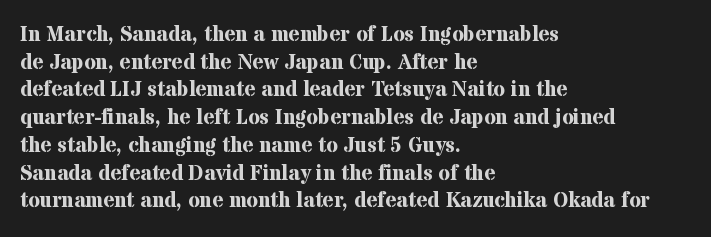
It's the straight-up-and-down kind of type. The words here are not underlined. Summary of vertical rhythm: regular, with standard interline spacing. Alignment: flush left. The rendering keeps characters at their native spacing.
